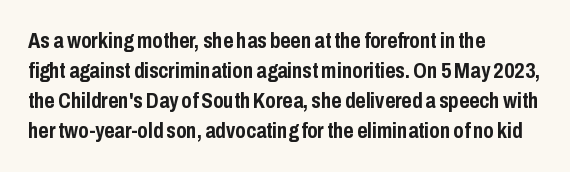
{"italic": "no", "bold": "yes", "underline": "no", "align": "left", "line_spacing": "normal", "line_spacing_ratio": 1.37, "letter_spacing": "normal", "letter_spacing_em": 0.0, "glyph_px": 22}
